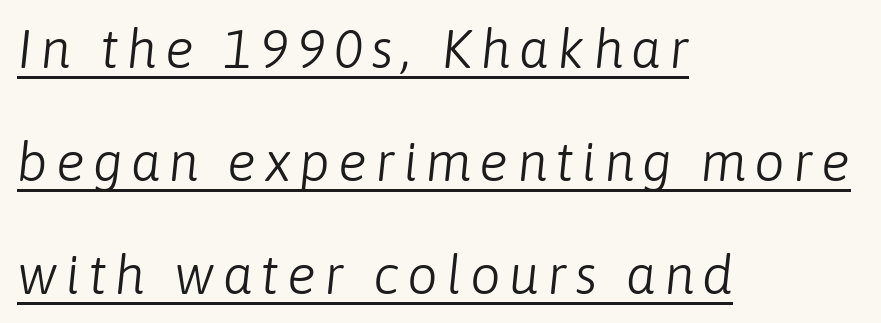
The image shows 54 px light type, italic (leaning right); set left-aligned, loose line spacing (2.09x), underlined; low stroke contrast and a medium x-height.
